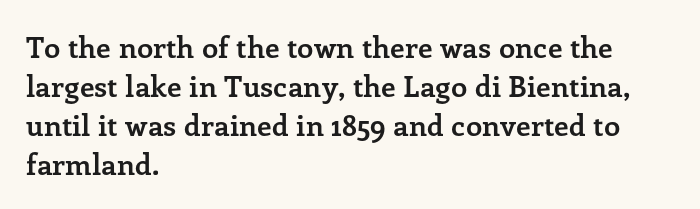
Q: Is the text bold? A: Yes.
Q: Is the text italic (slanted)? A: No, it is upright.
Q: Is the typeface a serif or a sans-serif typeface? A: Serif.
Q: Is the text underlined? A: No.
Q: How is the paragraph aligned? A: Left-aligned.
Q: Is the spacing between letters normal or unusually wide? A: Normal.
Q: Is the spacing between lines tight, normal or loose? A: Normal.
Q: Width (condensed, normal, or wide)? A: Normal.
Q: Stroke contrast? A: Low.
Q: x-height? A: Medium.
Q: Monospaced? A: No.
